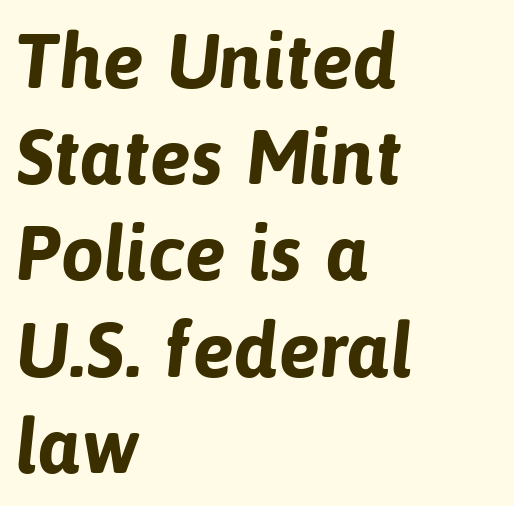
Check where the strokes stop: nothing finishes them off — pure sans. Pretty heavy lettering here — definitely bold. Leftover space on each line is placed entirely after the last word. A typesetter would call this proportional, since set widths differ per character. Look at the tracking — it's just the regular setting, nothing added. A clean baseline with only descenders dipping below it.
